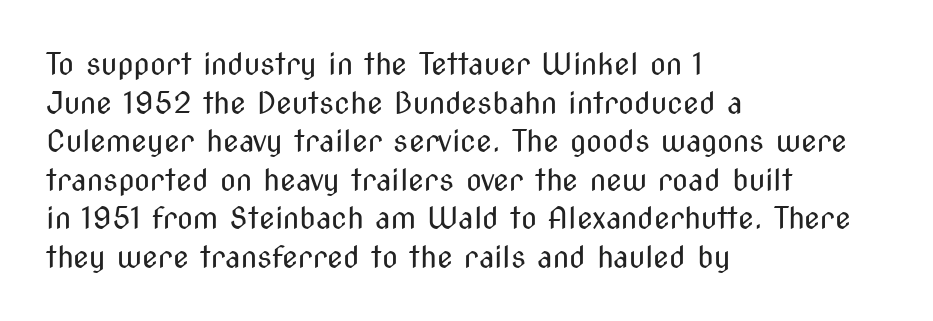
The image shows 29 px regular-weight, condensed sans-serif type, upright; set left-aligned, normal line spacing (1.33x), normal letter spacing, not underlined; medium stroke contrast and a medium x-height.
